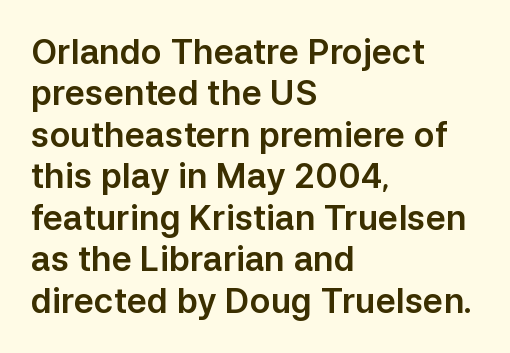
The letters stand upright; this is a roman face. What kind of face is this? One without serifs — a sans. These lines are rendered in a variable-pitch font. The strip under each line holds only bare page. Is the letter spacing exaggerated? No — it looks like the ordinary default.
